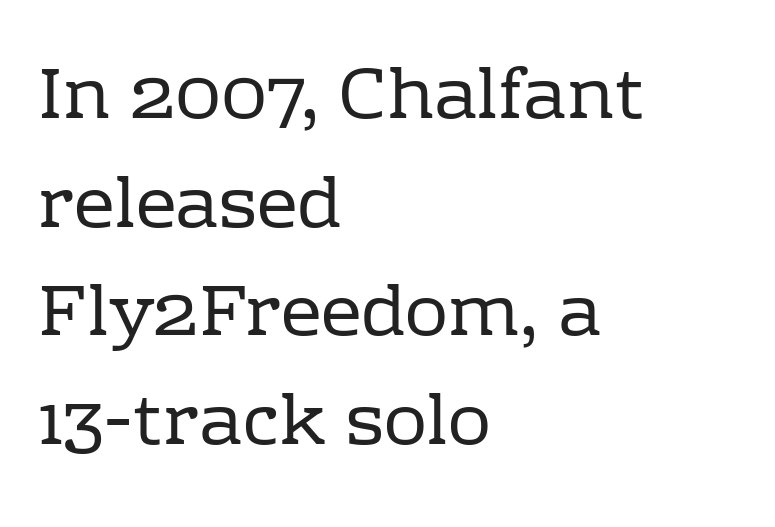
The image shows 72 px regular-weight serif type, upright; set left-aligned, normal line spacing (1.51x), normal letter spacing, not underlined; low stroke contrast and a medium x-height.
